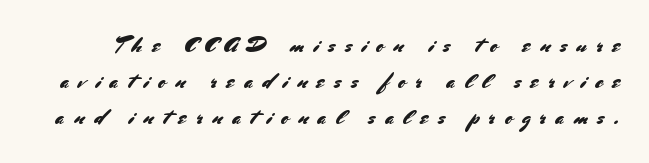
{"underline": "no", "line_spacing": "normal", "line_spacing_ratio": 1.63, "letter_spacing": "wide", "letter_spacing_em": 0.44, "glyph_px": 22}
